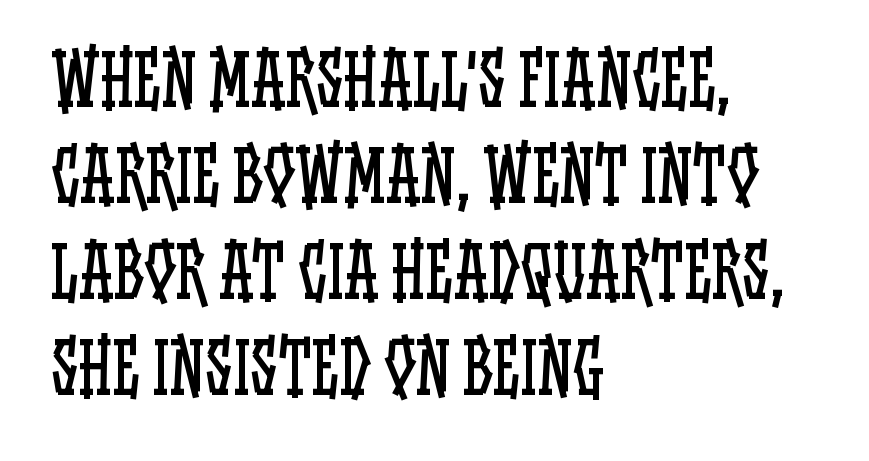
Normally led — the rows are evenly, conventionally spaced. Clear beneath every line of the passage. Reading down the block, your eye returns to a fixed left position each line. The letters advance in unequal steps, a hallmark of proportional type.
